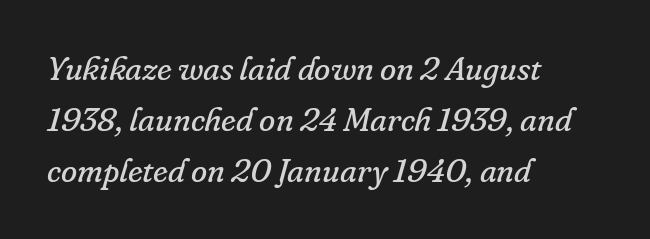
{"serif": "yes", "italic": "yes", "lean": "right", "slant_degrees": 16, "bold": "no", "weight": "regular", "width": "normal", "stroke_contrast": "low", "x_height": "small", "monospaced": "no", "underline": "no", "align": "left", "line_spacing": "normal", "line_spacing_ratio": 1.55, "letter_spacing": "normal", "letter_spacing_em": 0.0, "glyph_px": 33}
